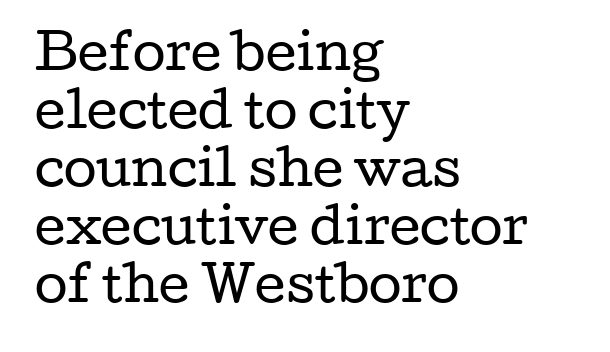
{"serif": "yes", "italic": "no", "bold": "no", "weight": "regular", "width": "wide", "stroke_contrast": "low", "x_height": "medium", "monospaced": "no", "underline": "no", "align": "left", "line_spacing_ratio": 1.21, "letter_spacing": "normal", "letter_spacing_em": 0.0, "glyph_px": 48}
